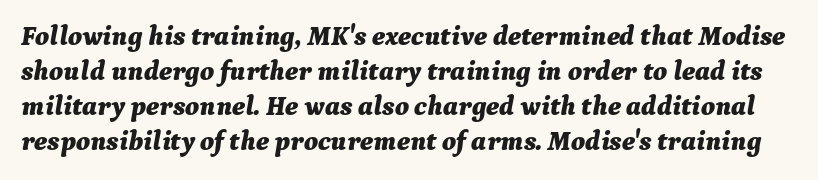
Between one letter and the next there's only the usual sliver of space. Characters are canted at an angle relative to the baseline's perpendicular. Summary of vertical rhythm: regular, with standard interline spacing. Bare-footed words on every line. Strokes here are thick enough to call this a true bold.
